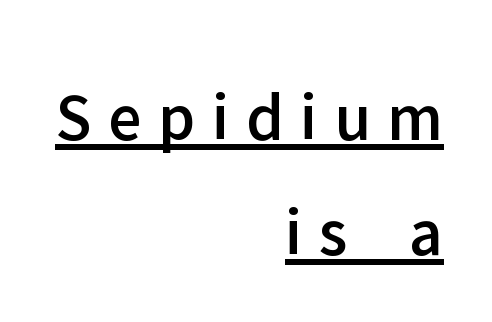
The image shows 69 px sans-serif type, upright; set right-aligned, normal line spacing (1.67x), unusually wide letter spacing (+0.24 em), underlined; low stroke contrast and a medium x-height.
